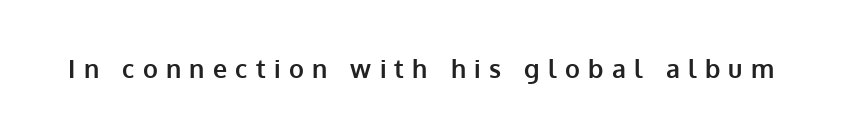
The specimen omits any rule beneath the text block's lines. Honestly, the letter spacing is so wide it's the main thing you notice. The letters stand upright; this is a roman face. Weight check: bold — yes, fully.
